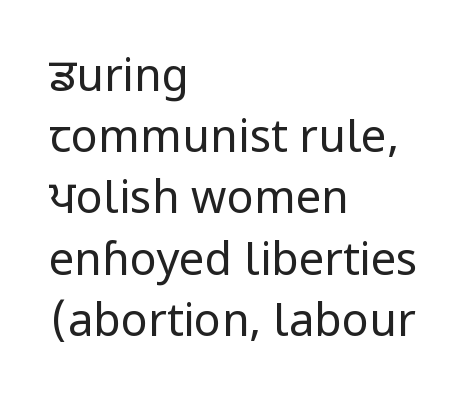
{"serif": "no", "italic": "no", "bold": "no", "weight": "regular", "width": "condensed", "stroke_contrast": "low", "underline": "no", "align": "left", "line_spacing": "normal", "line_spacing_ratio": 1.36, "letter_spacing": "normal", "letter_spacing_em": 0.0, "glyph_px": 45}
